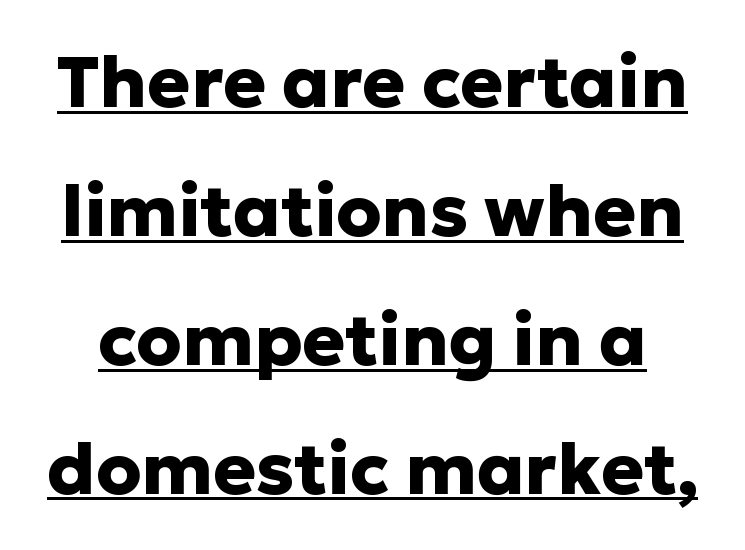
Caption: lettering with a line underneath. Posture: straight, roman, zero tilt. Weight: bold. A sans-serif font was chosen for this passage. A typesetter would call this zero additional tracking. You could not count columns in this text — the font is proportionally spaced.
